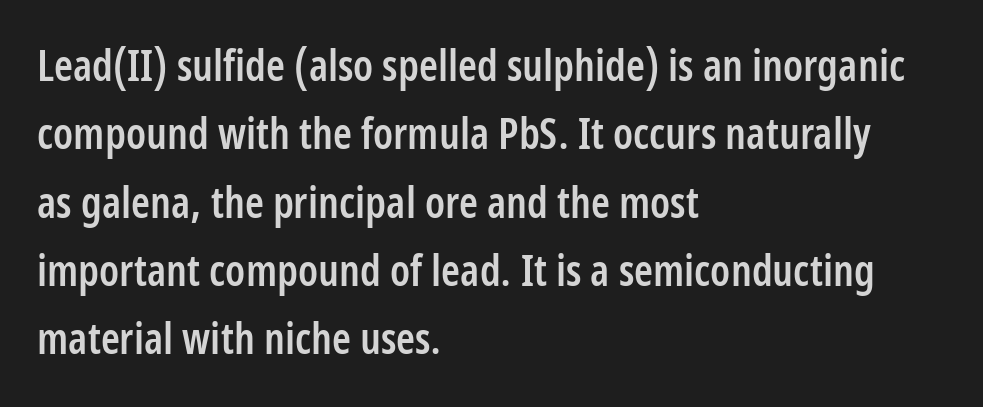
How heavy is the stroke? Medium-heavy — a semibold, shy of bold. Decoration check: the copy has no underline. Character widths vary here, with narrow letters taking less room than wide ones. A roman cut, with each character standing at attention.
